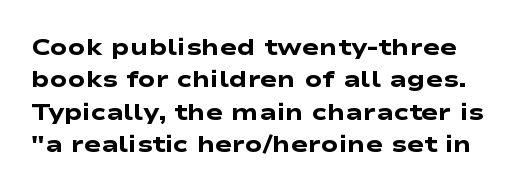
{"bold": "yes", "underline": "no", "line_spacing": "normal", "line_spacing_ratio": 1.41, "letter_spacing": "normal", "letter_spacing_em": 0.0, "glyph_px": 23}
